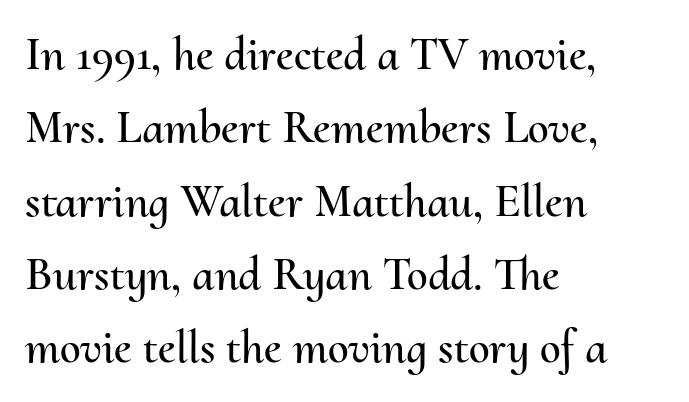
Default kerning and tracking; the words read as compact shapes. Upright lettering throughout. Does the leading feel generous? No, just average. The words here are not underlined. A student would call this left alignment; a typographer would say flush left, rag right.
